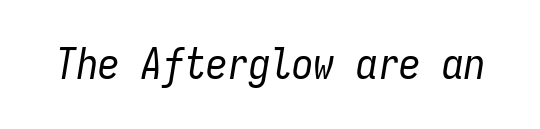
Q: Is the text bold? A: No.
Q: Is the text italic (slanted)? A: Yes, it leans right by about 9 degrees.
Q: Is the text underlined? A: No.
Q: Is the spacing between letters normal or unusually wide? A: Normal.
Q: Width (condensed, normal, or wide)? A: Condensed.
Q: Stroke contrast? A: Low.
Q: x-height? A: Medium.
Q: Monospaced? A: Yes.
